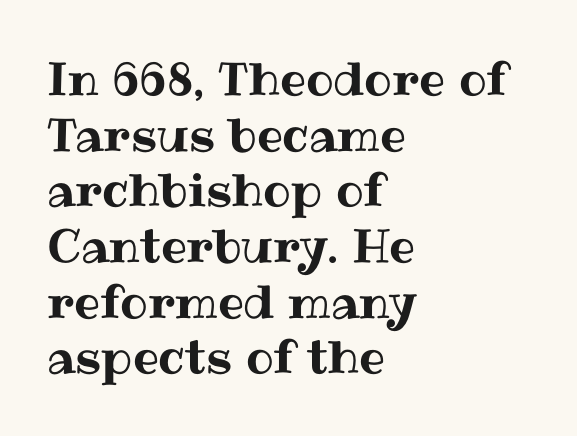
A classic flush-left, rag-right setting is used for this passage. This is roman type, the default non-slanted kind. The passage shown is typed in a proportional face where columns would drift. Observe the ordinary spacing: letters are neighbours, not strangers. Has an underline been added? It has not.
